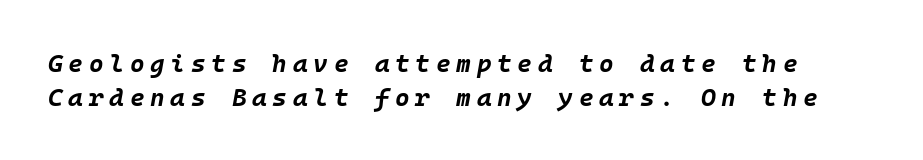
The letterforms stand isolated, each surrounded by extra space. No word sits above an underline. Weight: bold. Looking at the ascenders, they clearly lean. Whoever set this chose a conventional vertical rhythm.
